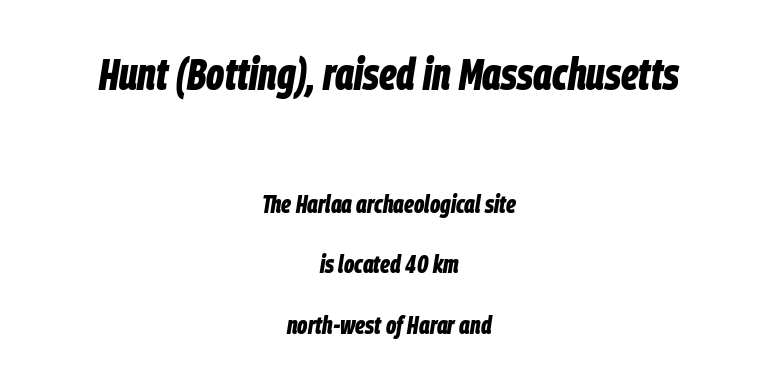
Q: Is the text bold? A: Yes.
Q: Is the text italic (slanted)? A: Yes, it leans right by about 9 degrees.
Q: Is the text underlined? A: No.
Q: How is the paragraph aligned? A: Centered.
Q: Is the spacing between letters normal or unusually wide? A: Normal.
Q: Is the spacing between lines tight, normal or loose? A: Loose.
Q: Which block of text is set in a larger size, the first (top) or the second (bottom)? A: The first (top) one.
Q: Width (condensed, normal, or wide)? A: Condensed.
Q: Stroke contrast? A: Low.
Q: x-height? A: Large.
Q: Monospaced? A: No.
